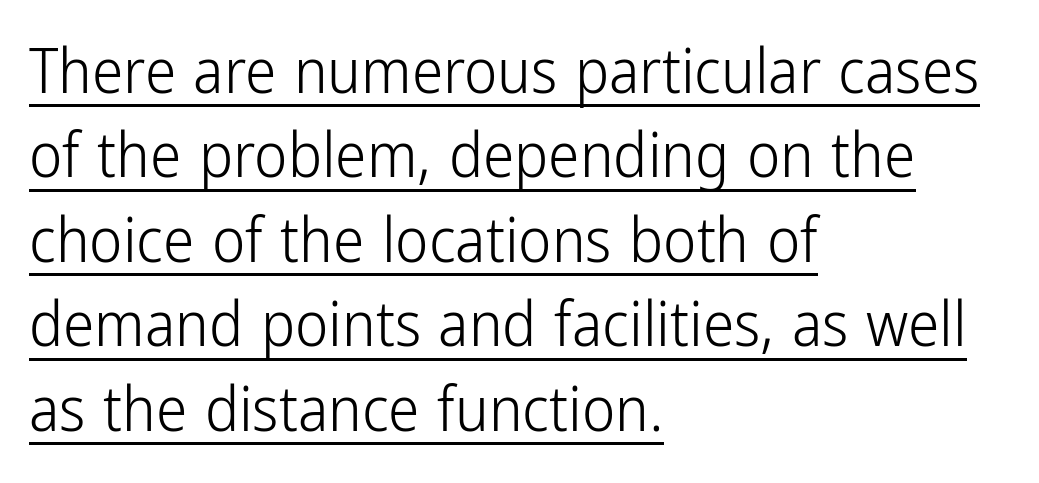
{"serif": "no", "italic": "no", "bold": "no", "weight": "light", "width": "condensed", "stroke_contrast": "low", "x_height": "medium", "monospaced": "no", "underline": "yes", "align": "left", "line_spacing": "normal", "line_spacing_ratio": 1.34, "letter_spacing": "normal", "letter_spacing_em": 0.0, "glyph_px": 63}
